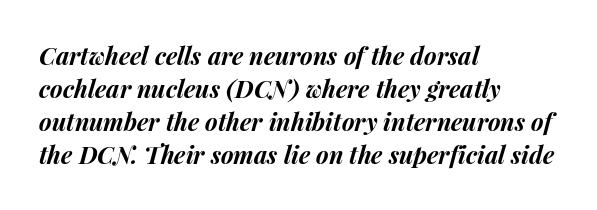
Q: Is the text bold? A: Yes.
Q: Is the text italic (slanted)? A: Yes, it leans right by about 15 degrees.
Q: Is the text underlined? A: No.
Q: How is the paragraph aligned? A: Left-aligned.
Q: Is the spacing between letters normal or unusually wide? A: Normal.
Q: Is the spacing between lines tight, normal or loose? A: Normal.
